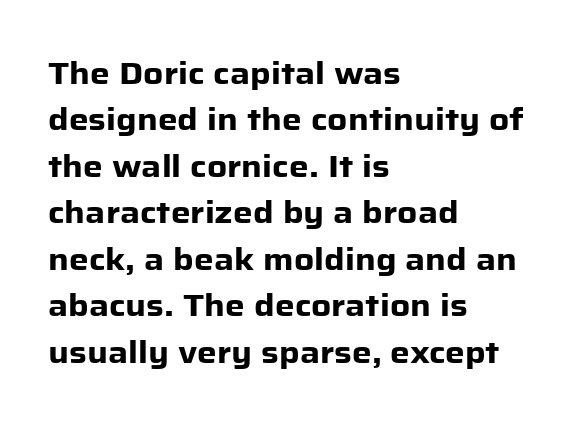
Q: Is the text bold? A: Yes.
Q: Is the text italic (slanted)? A: No, it is upright.
Q: Is the typeface a serif or a sans-serif typeface? A: Sans-serif.
Q: Is the text underlined? A: No.
Q: How is the paragraph aligned? A: Left-aligned.
Q: Is the spacing between letters normal or unusually wide? A: Normal.
Q: Is the spacing between lines tight, normal or loose? A: Normal.
Q: Width (condensed, normal, or wide)? A: Normal.
Q: Stroke contrast? A: Low.
Q: x-height? A: Medium.
Q: Monospaced? A: No.
